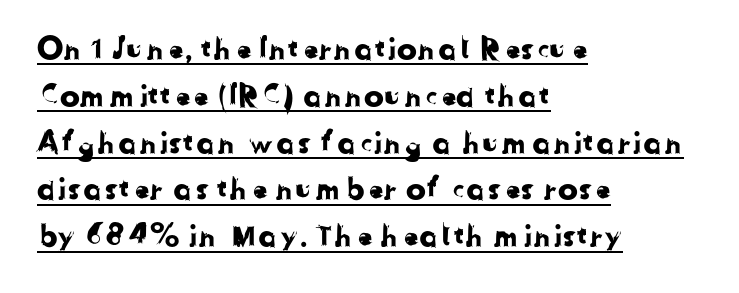
Q: Is the typeface a serif or a sans-serif typeface? A: Sans-serif.
Q: Is the text underlined? A: Yes.
Q: How is the paragraph aligned? A: Left-aligned.
Q: Is the spacing between letters normal or unusually wide? A: Normal.
Q: Is the spacing between lines tight, normal or loose? A: Normal.
Q: Width (condensed, normal, or wide)? A: Normal.
Q: Stroke contrast? A: Low.
Q: x-height? A: Medium.
Q: Monospaced? A: No.
